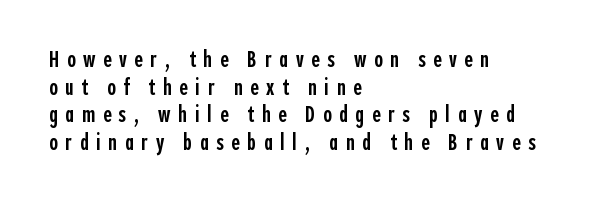
{"italic": "no", "bold": "semi", "underline": "no", "align": "left", "line_spacing_ratio": 1.2, "letter_spacing": "wide", "letter_spacing_em": 0.33, "glyph_px": 23}
